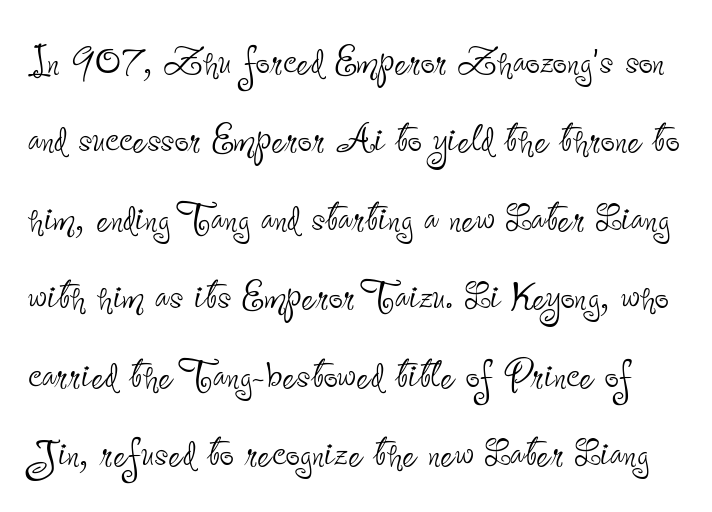
The designer left line spacing at the default. Serif or sans? Sans — the stroke terminals are bare. Think standard paragraph weight, or any step lighter than that. Each row of text sits above clean, open space.
